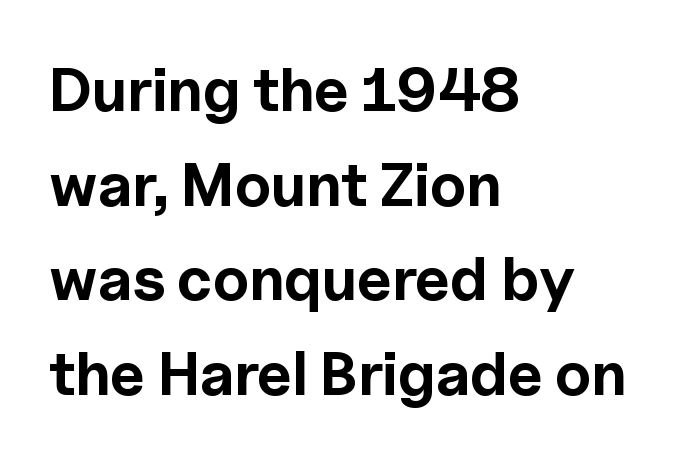
Underline: absent. How are the letters spaced? Ordinarily, with no added tracking. Alignment: flush left. The text was rendered using a sans face with plain stroke endings. Vertical spacing — default.
